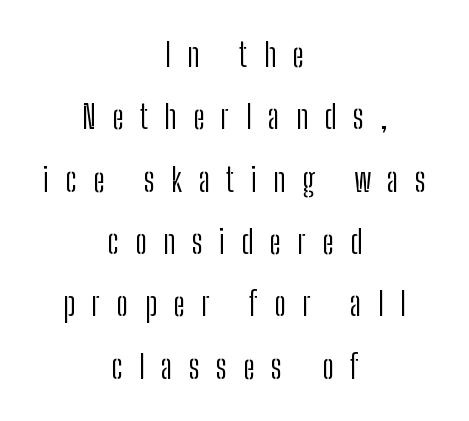
{"serif": "no", "italic": "no", "bold": "no", "weight": "light", "width": "condensed", "stroke_contrast": "low", "x_height": "medium", "monospaced": "no", "underline": "no", "align": "center", "line_spacing_ratio": 1.89, "letter_spacing": "wide", "letter_spacing_em": 0.5, "glyph_px": 33}
